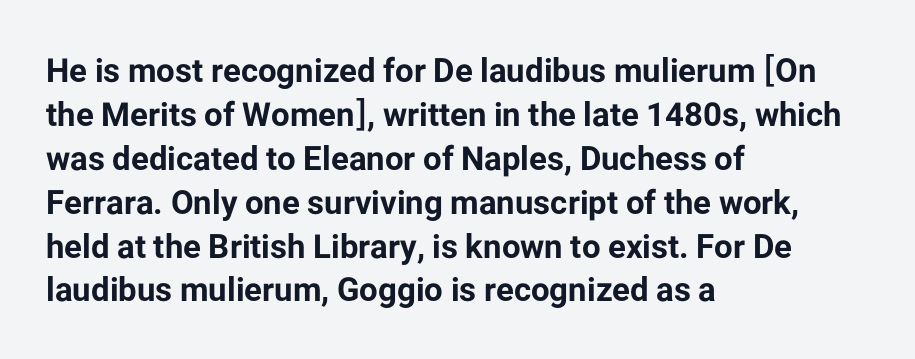
The image shows 33 px bold sans-serif type, upright; set left-aligned, normal line spacing (1.33x), normal letter spacing, not underlined; low stroke contrast and a medium x-height.
